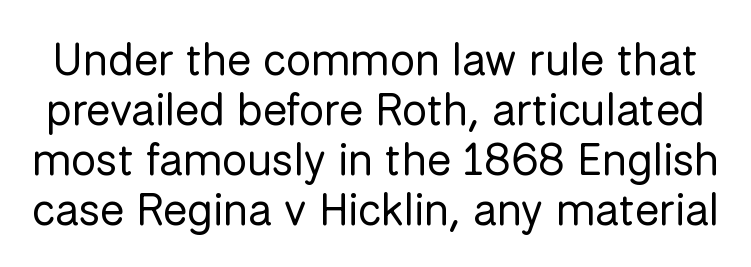
The words here are not underlined. Leading: reduced. Counters stay open thanks to moderate or lighter strokes. Every stem runs plumb, perpendicular to the baseline. The rendering shows plain stroke endings on the letterforms — a sans-serif design.
